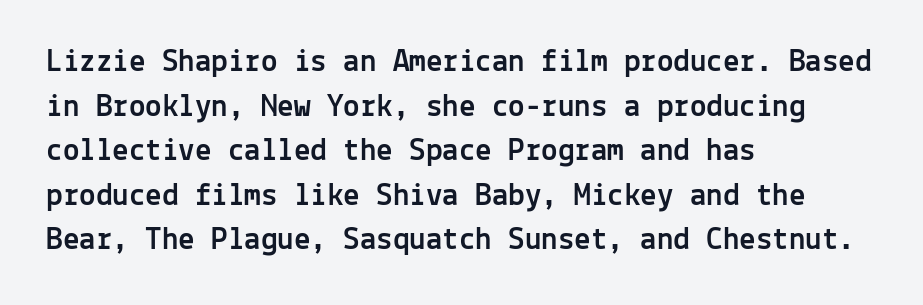
{"serif": "no", "italic": "no", "width": "normal", "x_height": "medium", "monospaced": "yes", "underline": "no", "align": "left", "line_spacing": "normal", "line_spacing_ratio": 1.35, "letter_spacing": "normal", "letter_spacing_em": 0.0, "glyph_px": 33}
